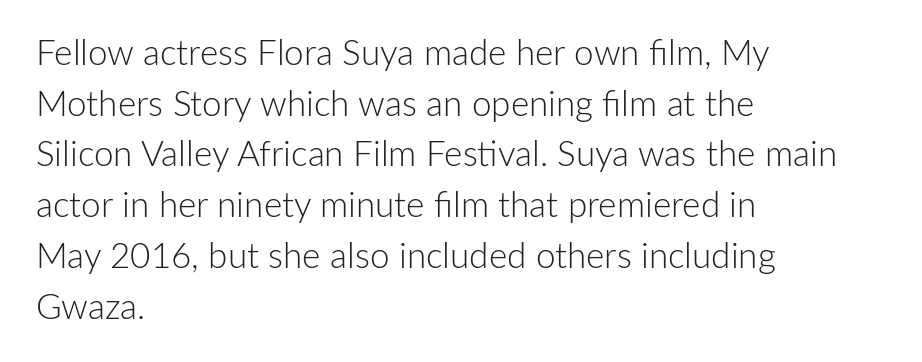
{"serif": "no", "italic": "no", "bold": "no", "weight": "light", "width": "normal", "stroke_contrast": "low", "x_height": "medium", "monospaced": "no", "underline": "no", "align": "left", "line_spacing": "normal", "line_spacing_ratio": 1.45, "letter_spacing": "normal", "letter_spacing_em": 0.0, "glyph_px": 35}
